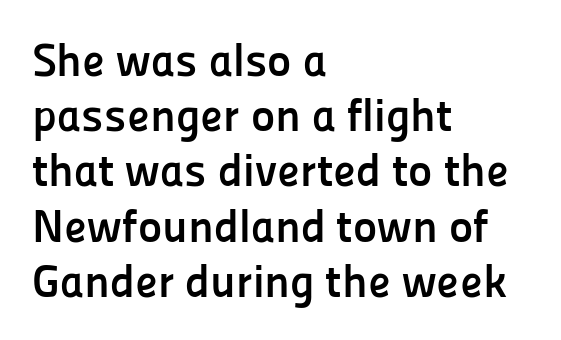
{"serif": "no", "italic": "no", "bold": "yes", "weight": "semibold", "width": "normal", "stroke_contrast": "low", "x_height": "medium", "monospaced": "no", "underline": "no", "align": "left", "line_spacing_ratio": 1.2, "letter_spacing": "normal", "letter_spacing_em": 0.0, "glyph_px": 46}
